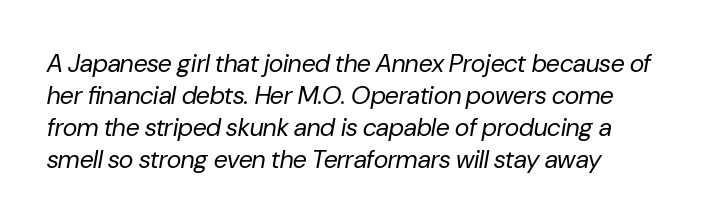
{"italic": "yes", "lean": "right", "slant_degrees": 10, "bold": "no", "underline": "no", "line_spacing": "normal", "line_spacing_ratio": 1.28, "letter_spacing": "normal", "letter_spacing_em": 0.0, "glyph_px": 25}
